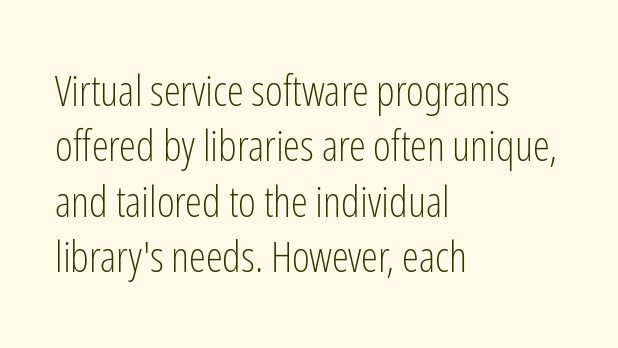
The rendering uses natural spacing where letterforms have individual widths. Is the type heavy? It reads as light-to-regular instead. The text was rendered using a sans face with plain stroke endings. The passage shown is not underscored anywhere. No italicization has been applied; the sample stays upright. Students, observe: this is what conventionally led text looks like.
